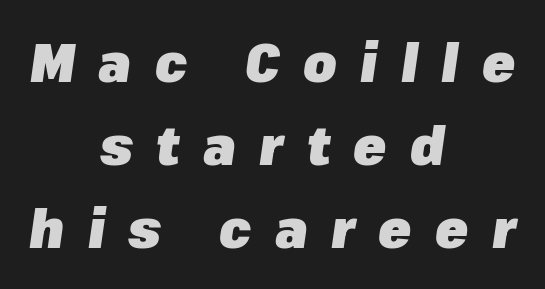
Anything drawn beneath the words? Only blank space. This is heavy type, rendered in bold. Compared with typical paragraphs, the rows here are spaced about the same. The line texture is sparse and dotted thanks to wide tracking.
